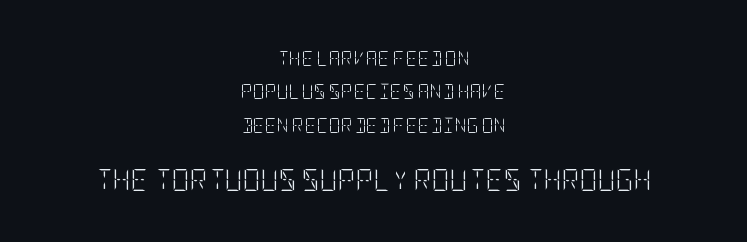
Think standard paragraph weight, or any step lighter than that. This rendering uses center alignment, leaving both contours irregular but symmetric. The strip under each line holds only bare page. The axis of the letterforms is exactly vertical. Compared with typical paragraphs, the rows here are farther apart.
